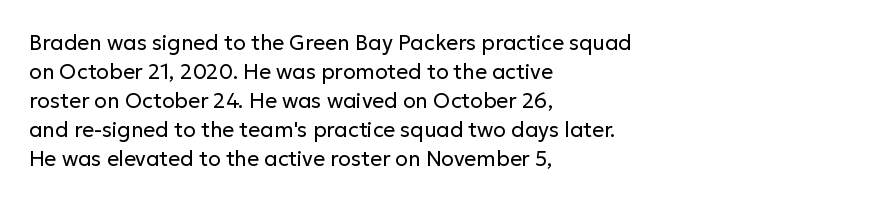
Letters rest on an invisible, unmarked baseline. Heaviness? Minimal to ordinary, like unemphasized prose. The rendering anchors every line to the left-hand side. The line-height multiplier appears to be the usual default.
